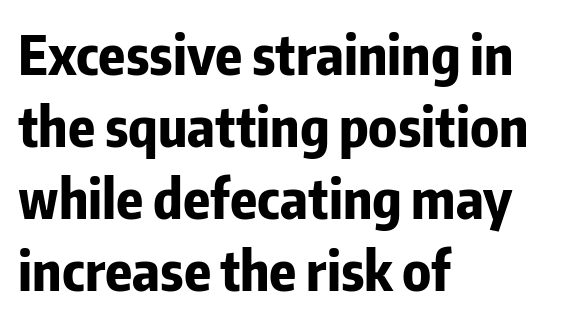
The image shows 55 px bold, condensed sans-serif type, upright; set left-aligned, normal line spacing (1.31x), normal letter spacing, not underlined; low stroke contrast and a medium x-height.
